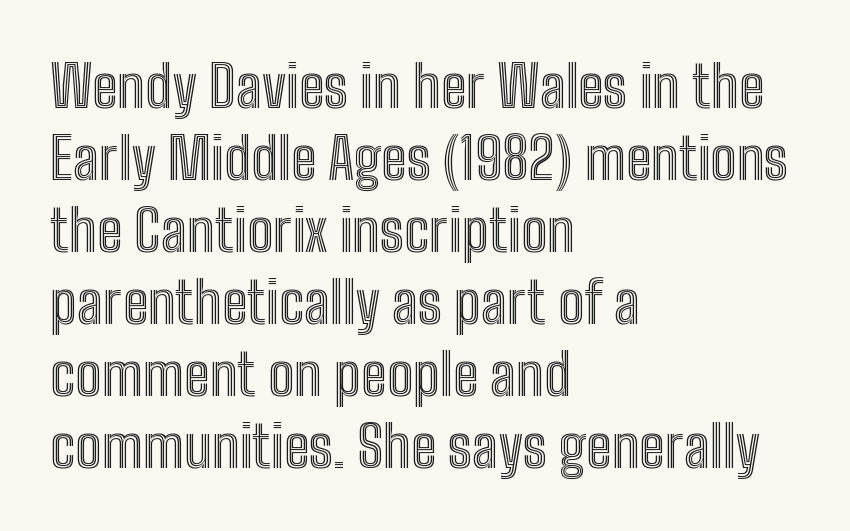
Q: Is the text italic (slanted)? A: No, it is upright.
Q: Is the text underlined? A: No.
Q: How is the paragraph aligned? A: Left-aligned.
Q: Is the spacing between letters normal or unusually wide? A: Normal.
Q: Width (condensed, normal, or wide)? A: Condensed.
Q: x-height? A: Medium.
Q: Monospaced? A: No.
